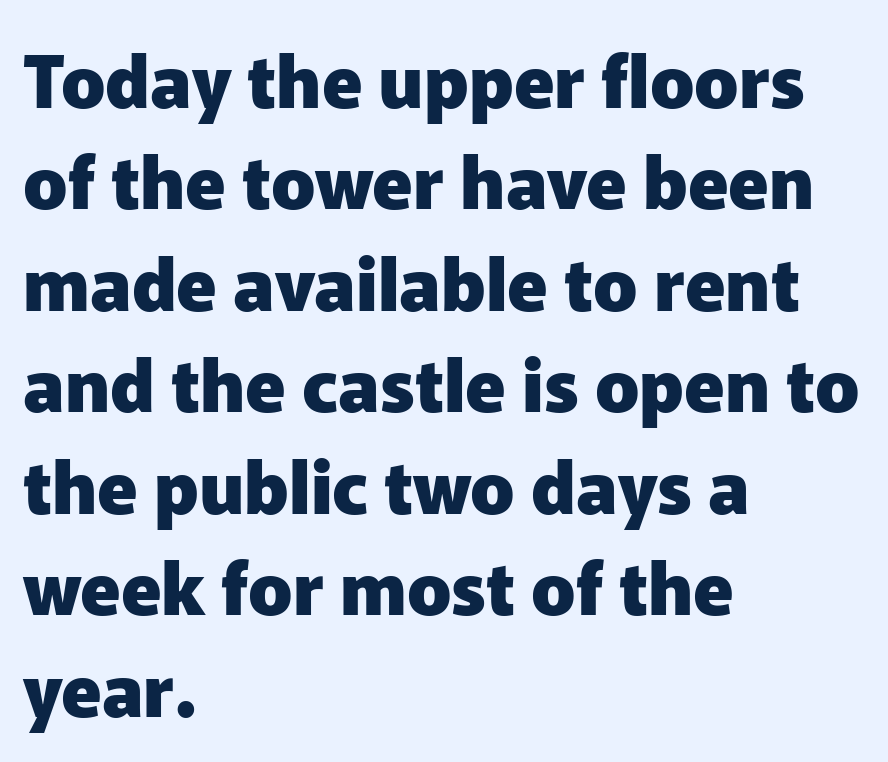
Q: Is the text bold? A: Yes.
Q: Is the text italic (slanted)? A: No, it is upright.
Q: Is the typeface a serif or a sans-serif typeface? A: Sans-serif.
Q: Is the text underlined? A: No.
Q: How is the paragraph aligned? A: Left-aligned.
Q: Is the spacing between letters normal or unusually wide? A: Normal.
Q: Is the spacing between lines tight, normal or loose? A: Normal.
Q: Width (condensed, normal, or wide)? A: Normal.
Q: Stroke contrast? A: Low.
Q: x-height? A: Medium.
Q: Monospaced? A: No.
